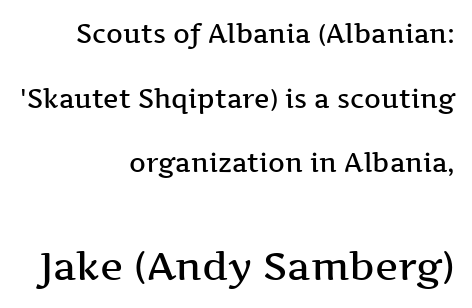
{"serif": "yes", "italic": "no", "bold": "semi", "weight": "semibold", "width": "wide", "stroke_contrast": "medium", "x_height": "medium", "monospaced": "no", "underline": "no", "align": "right", "line_spacing": "loose", "line_spacing_ratio": 2.49, "letter_spacing": "normal", "letter_spacing_em": 0.0, "larger_block": "second", "size_ratio": 1.5, "glyph_px": 39}
